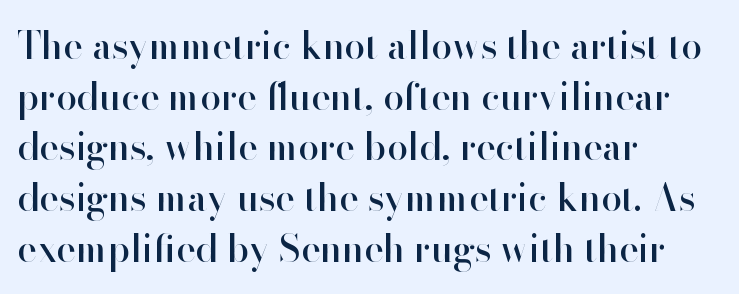
{"serif": "no", "italic": "no", "width": "normal", "stroke_contrast": "high", "x_height": "small", "monospaced": "no", "underline": "no", "align": "left", "line_spacing": "normal", "line_spacing_ratio": 1.37, "letter_spacing": "normal", "letter_spacing_em": 0.0, "glyph_px": 37}
